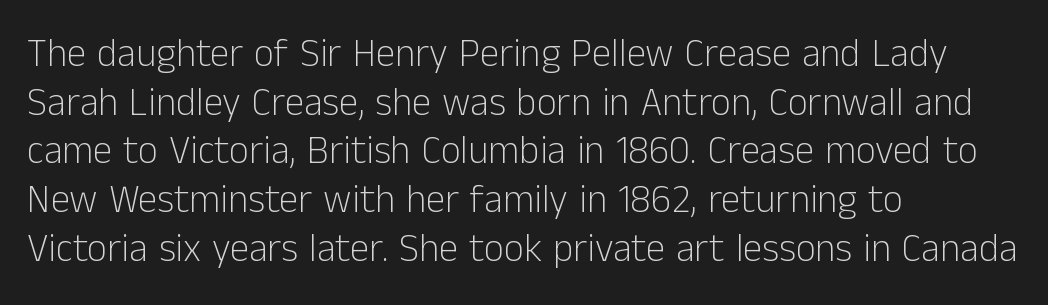
Q: Is the text bold? A: No.
Q: Is the text italic (slanted)? A: No, it is upright.
Q: Is the typeface a serif or a sans-serif typeface? A: Sans-serif.
Q: Is the text underlined? A: No.
Q: How is the paragraph aligned? A: Left-aligned.
Q: Is the spacing between letters normal or unusually wide? A: Normal.
Q: Is the spacing between lines tight, normal or loose? A: Normal.
Q: Width (condensed, normal, or wide)? A: Normal.
Q: Stroke contrast? A: Low.
Q: x-height? A: Medium.
Q: Monospaced? A: No.
